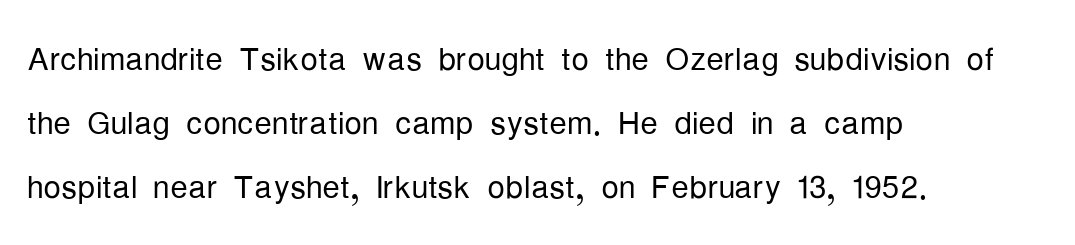
Q: Is the text bold? A: No.
Q: Is the text italic (slanted)? A: No, it is upright.
Q: Is the typeface a serif or a sans-serif typeface? A: Sans-serif.
Q: Is the text underlined? A: No.
Q: How is the paragraph aligned? A: Left-aligned.
Q: Is the spacing between letters normal or unusually wide? A: Normal.
Q: Is the spacing between lines tight, normal or loose? A: Normal.
Q: Width (condensed, normal, or wide)? A: Condensed.
Q: Stroke contrast? A: Low.
Q: x-height? A: Medium.
Q: Monospaced? A: No.
